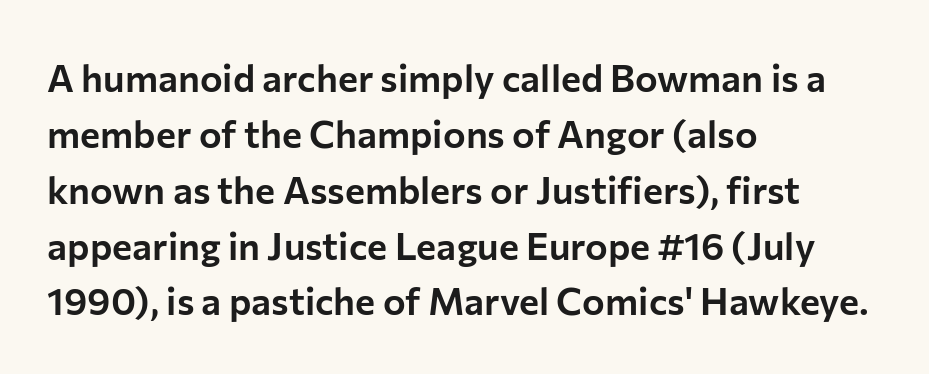
Default kerning and tracking; the words read as compact shapes. The characters display no serif detailing; their extremities are plain. If you drew a line through each stem, it would be perfectly vertical. Clear beneath every line of the passage. Is there much room between lines? A standard amount, neither cramped nor airy. Short and long lines alike share a common starting point at left.
